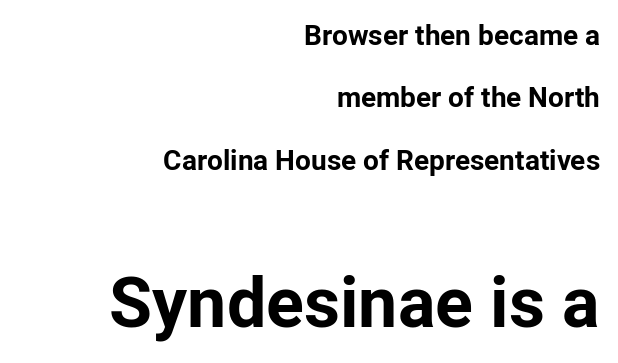
Q: Is the text bold? A: Yes.
Q: Is the text italic (slanted)? A: No, it is upright.
Q: Is the typeface a serif or a sans-serif typeface? A: Sans-serif.
Q: Is the text underlined? A: No.
Q: How is the paragraph aligned? A: Right-aligned.
Q: Is the spacing between letters normal or unusually wide? A: Normal.
Q: Is the spacing between lines tight, normal or loose? A: Loose.
Q: Which block of text is set in a larger size, the first (top) or the second (bottom)? A: The second (bottom) one.
Q: Width (condensed, normal, or wide)? A: Normal.
Q: Stroke contrast? A: Low.
Q: x-height? A: Medium.
Q: Monospaced? A: No.
